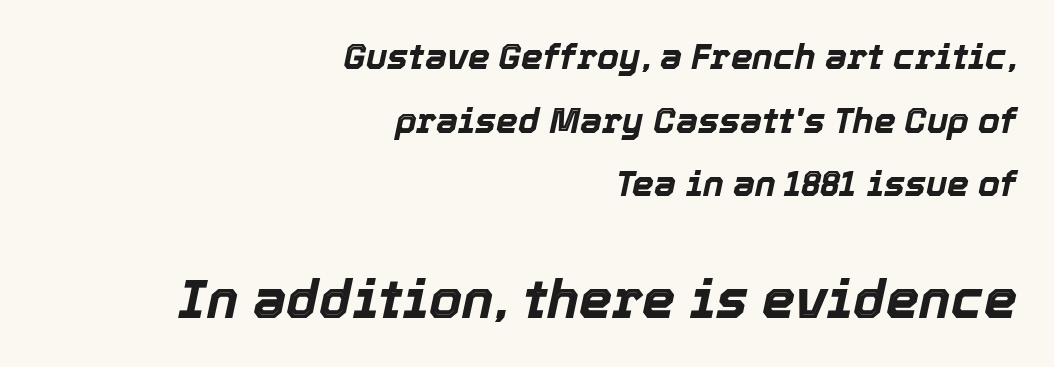
The image shows 53 px bold type, italic (leaning right); set right-aligned, line spacing 1.82x, normal letter spacing, not underlined; the second (bottom) block is 1.51x larger; a medium x-height.
